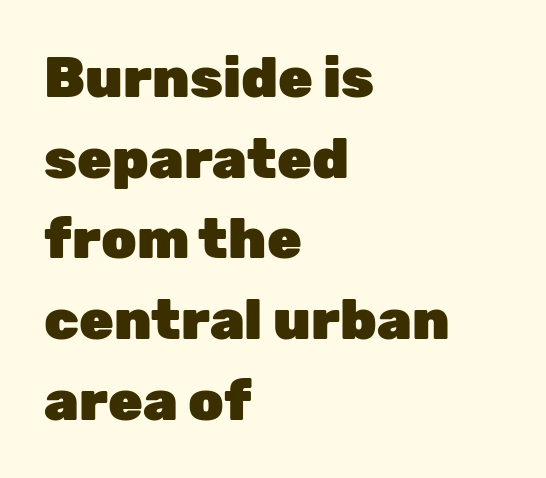
The image shows 56 px heavy sans-serif type, upright; set left-aligned, normal line spacing (1.44x), normal letter spacing, not underlined; low stroke contrast and a medium x-height.
